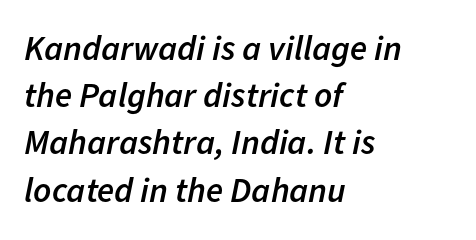
Q: Is the text bold? A: Semi-bold.
Q: Is the text italic (slanted)? A: Yes, it leans right by about 11 degrees.
Q: Is the text underlined? A: No.
Q: How is the paragraph aligned? A: Left-aligned.
Q: Is the spacing between letters normal or unusually wide? A: Normal.
Q: Is the spacing between lines tight, normal or loose? A: Normal.
Q: Width (condensed, normal, or wide)? A: Normal.
Q: Stroke contrast? A: Low.
Q: x-height? A: Medium.
Q: Monospaced? A: No.
